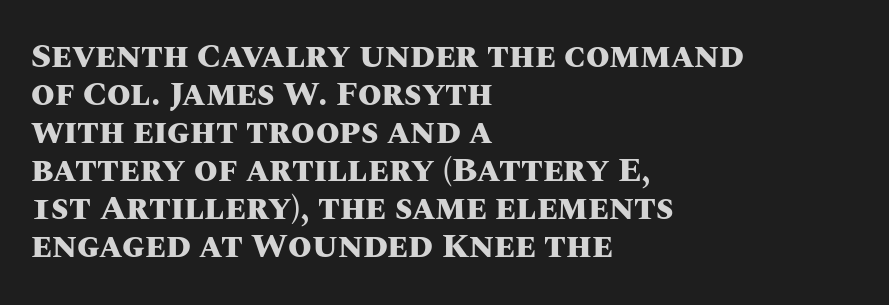
The image shows 34 px heavy type, upright; set left-aligned, tight line spacing (1.12x), normal letter spacing, not underlined; medium stroke contrast and a large x-height.
